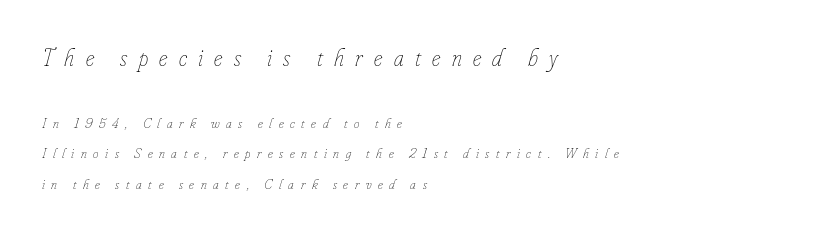
{"italic": "yes", "lean": "right", "slant_degrees": 16, "bold": "no", "underline": "no", "align": "left", "line_spacing": "loose", "line_spacing_ratio": 2.19, "letter_spacing": "wide", "letter_spacing_em": 0.47, "larger_block": "first", "size_ratio": 1.71, "glyph_px": 24}
